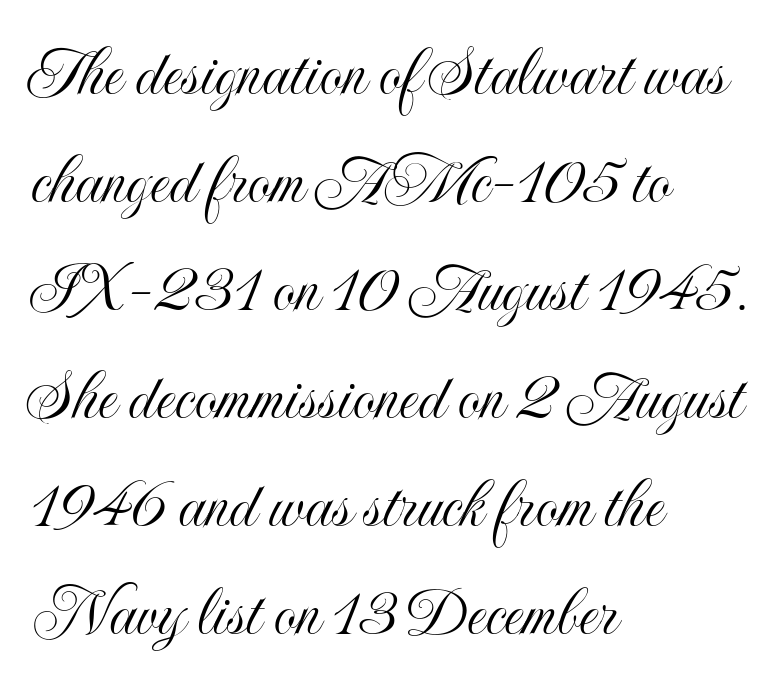
{"width": "condensed", "x_height": "small", "monospaced": "no", "underline": "no", "align": "left", "line_spacing": "normal", "line_spacing_ratio": 1.48, "letter_spacing": "normal", "letter_spacing_em": 0.0, "glyph_px": 73}
